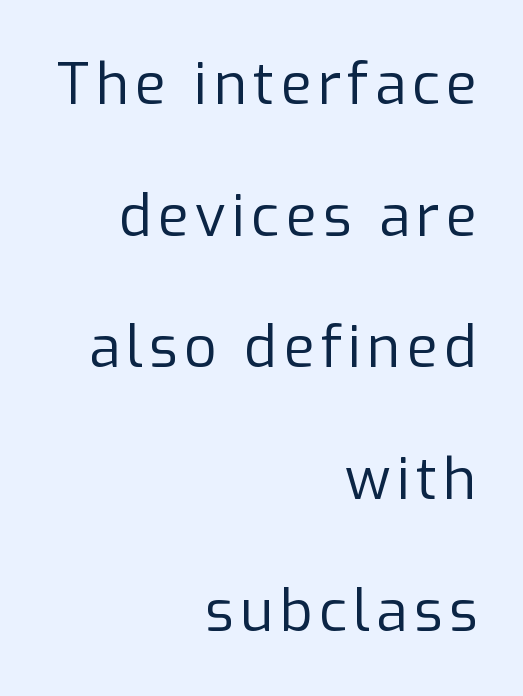
The rendering uses natural spacing where letterforms have individual widths. Summary of vertical rhythm: relaxed, with wide interline spacing. Examine the stroke ends and you'll find no serifs. The foot of each line stays bare and open.
